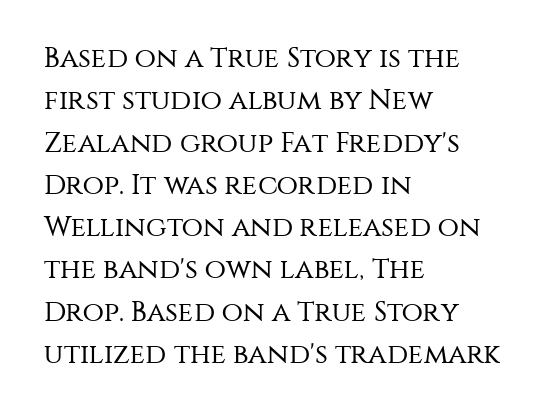
Q: Is the text bold? A: No.
Q: Is the text italic (slanted)? A: No, it is upright.
Q: Is the typeface a serif or a sans-serif typeface? A: Sans-serif.
Q: Is the text underlined? A: No.
Q: How is the paragraph aligned? A: Left-aligned.
Q: Is the spacing between letters normal or unusually wide? A: Normal.
Q: Is the spacing between lines tight, normal or loose? A: Normal.
Q: Width (condensed, normal, or wide)? A: Normal.
Q: Stroke contrast? A: Medium.
Q: x-height? A: Large.
Q: Monospaced? A: No.
